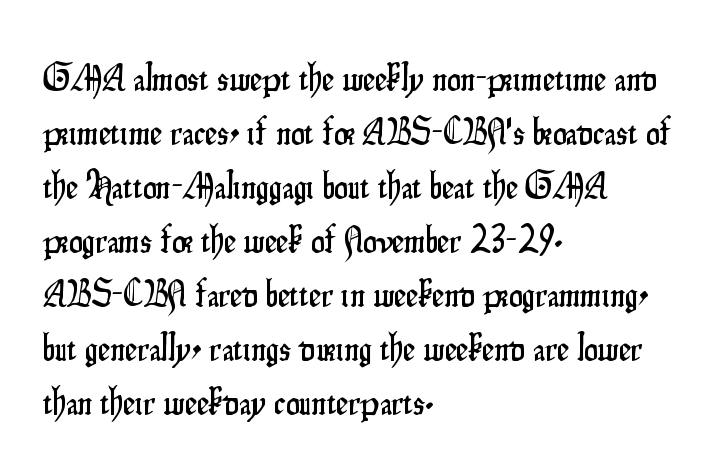
Q: Is the text italic (slanted)? A: No, it is upright.
Q: Is the typeface a serif or a sans-serif typeface? A: Sans-serif.
Q: Is the text underlined? A: No.
Q: How is the paragraph aligned? A: Left-aligned.
Q: Is the spacing between letters normal or unusually wide? A: Normal.
Q: Is the spacing between lines tight, normal or loose? A: Normal.
Q: Width (condensed, normal, or wide)? A: Condensed.
Q: Stroke contrast? A: Low.
Q: x-height? A: Small.
Q: Monospaced? A: No.
